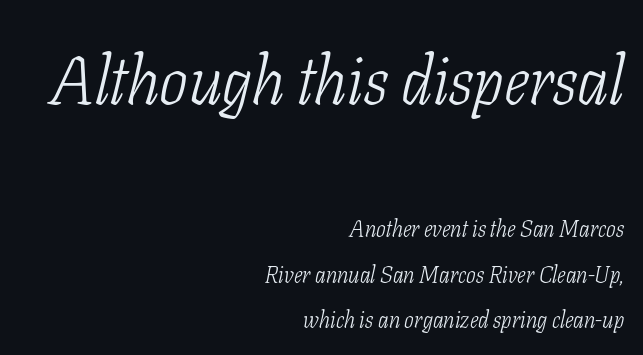
Q: Is the text bold? A: No.
Q: Is the text italic (slanted)? A: Yes, it leans right by about 11 degrees.
Q: Is the typeface a serif or a sans-serif typeface? A: Serif.
Q: Is the text underlined? A: No.
Q: How is the paragraph aligned? A: Right-aligned.
Q: Is the spacing between letters normal or unusually wide? A: Normal.
Q: Is the spacing between lines tight, normal or loose? A: Loose.
Q: Which block of text is set in a larger size, the first (top) or the second (bottom)? A: The first (top) one.
Q: Width (condensed, normal, or wide)? A: Condensed.
Q: Stroke contrast? A: Low.
Q: x-height? A: Medium.
Q: Monospaced? A: No.
